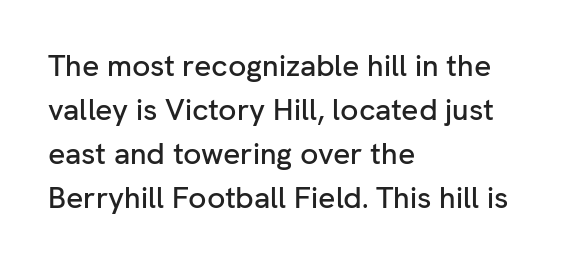
{"serif": "no", "italic": "no", "width": "normal", "stroke_contrast": "low", "x_height": "medium", "monospaced": "no", "underline": "no", "align": "left", "line_spacing": "normal", "line_spacing_ratio": 1.47, "letter_spacing": "normal", "letter_spacing_em": 0.0, "glyph_px": 30}
